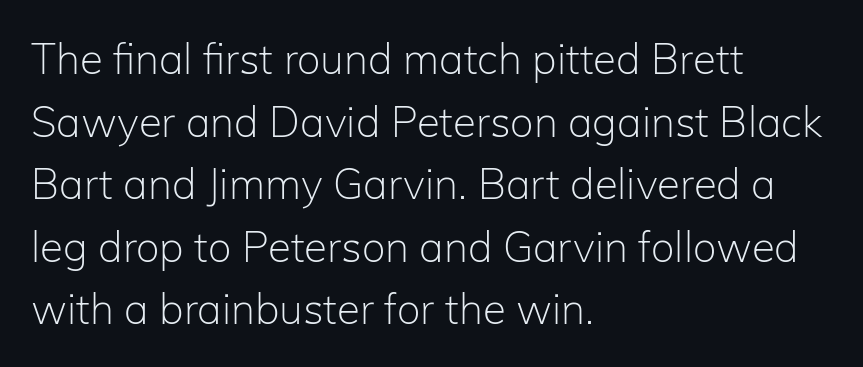
{"serif": "no", "italic": "no", "bold": "no", "weight": "light", "width": "normal", "stroke_contrast": "low", "x_height": "medium", "monospaced": "no", "underline": "no", "align": "left", "line_spacing": "normal", "line_spacing_ratio": 1.49, "letter_spacing": "normal", "letter_spacing_em": 0.0, "glyph_px": 42}
